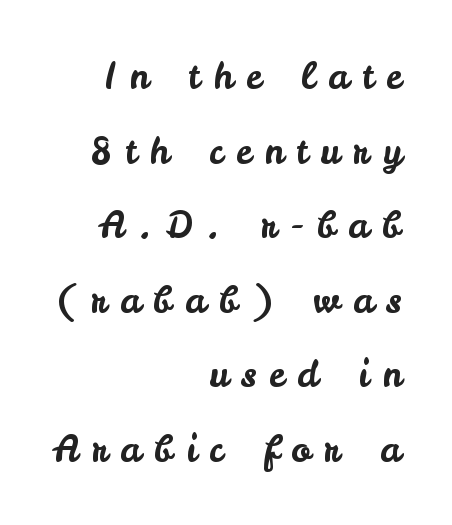
Each word looks stretched out because of the extra space between its letters. The passage shown is typed in a proportional face where columns would drift. This rendering uses right alignment, leaving the left contour irregular.
